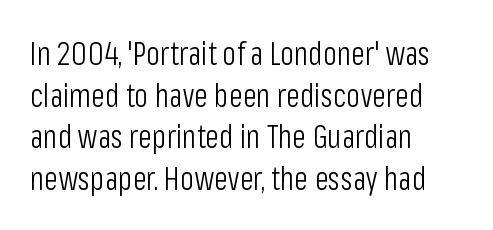
Q: Is the text bold? A: No.
Q: Is the text italic (slanted)? A: No, it is upright.
Q: Is the typeface a serif or a sans-serif typeface? A: Sans-serif.
Q: Is the text underlined? A: No.
Q: How is the paragraph aligned? A: Left-aligned.
Q: Is the spacing between letters normal or unusually wide? A: Normal.
Q: Is the spacing between lines tight, normal or loose? A: Normal.
Q: Width (condensed, normal, or wide)? A: Condensed.
Q: Stroke contrast? A: Low.
Q: x-height? A: Medium.
Q: Monospaced? A: No.
